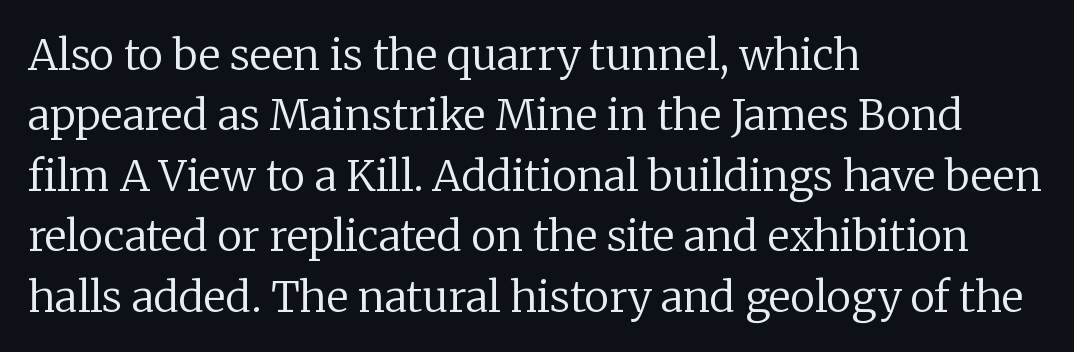
Q: Is the text bold? A: No.
Q: Is the text italic (slanted)? A: No, it is upright.
Q: Is the typeface a serif or a sans-serif typeface? A: Serif.
Q: Is the text underlined? A: No.
Q: How is the paragraph aligned? A: Left-aligned.
Q: Is the spacing between letters normal or unusually wide? A: Normal.
Q: Is the spacing between lines tight, normal or loose? A: Normal.
Q: Width (condensed, normal, or wide)? A: Normal.
Q: Stroke contrast? A: Low.
Q: x-height? A: Medium.
Q: Monospaced? A: No.
